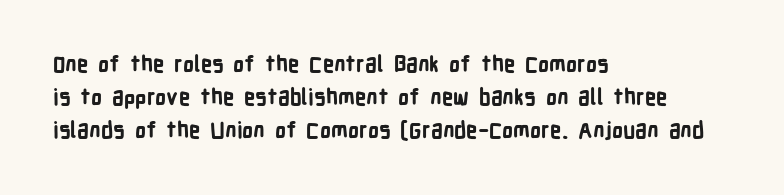
{"italic": "no", "bold": "yes", "underline": "no", "align": "left", "line_spacing": "normal", "line_spacing_ratio": 1.49, "letter_spacing": "normal", "letter_spacing_em": 0.0, "glyph_px": 22}
